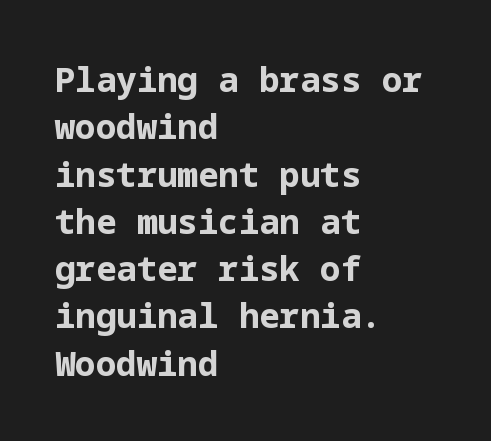
The image shows 34 px bold sans-serif type, upright; set left-aligned, normal line spacing (1.39x), normal letter spacing, not underlined; low stroke contrast and a medium x-height.
